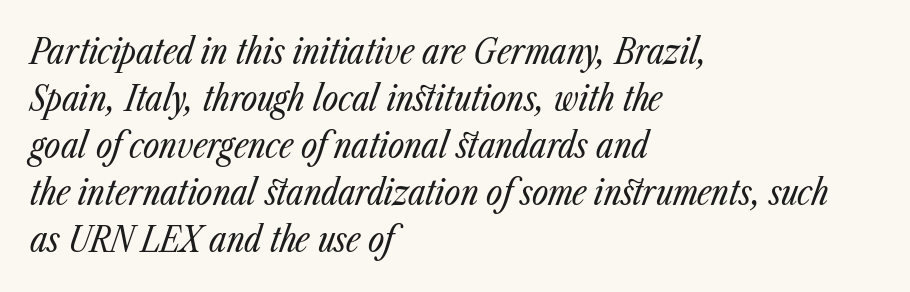
The image shows 35 px regular-weight, condensed type, italic (leaning right); set left-aligned, normal line spacing (1.34x), normal letter spacing, not underlined; low stroke contrast and a medium x-height.
